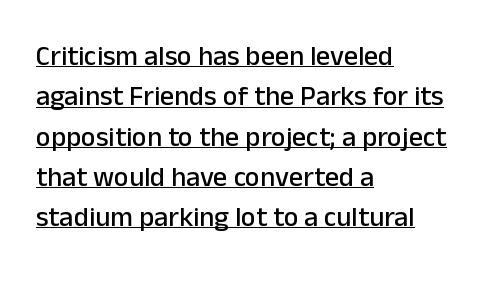
Q: Is the text italic (slanted)? A: No, it is upright.
Q: Is the typeface a serif or a sans-serif typeface? A: Sans-serif.
Q: Is the text underlined? A: Yes.
Q: How is the paragraph aligned? A: Left-aligned.
Q: Is the spacing between letters normal or unusually wide? A: Normal.
Q: Is the spacing between lines tight, normal or loose? A: Normal.
Q: Width (condensed, normal, or wide)? A: Normal.
Q: Stroke contrast? A: Low.
Q: x-height? A: Medium.
Q: Monospaced? A: No.
